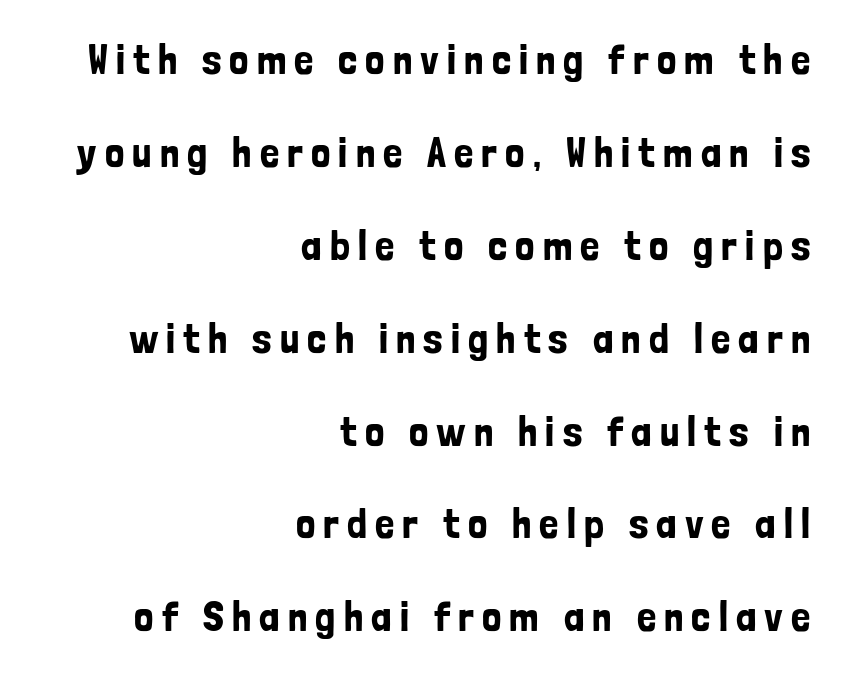
Q: Is the text italic (slanted)? A: No, it is upright.
Q: Is the typeface a serif or a sans-serif typeface? A: Sans-serif.
Q: Is the text underlined? A: No.
Q: How is the paragraph aligned? A: Right-aligned.
Q: Is the spacing between lines tight, normal or loose? A: Loose.
Q: Width (condensed, normal, or wide)? A: Condensed.
Q: Stroke contrast? A: Low.
Q: x-height? A: Medium.
Q: Monospaced? A: No.
